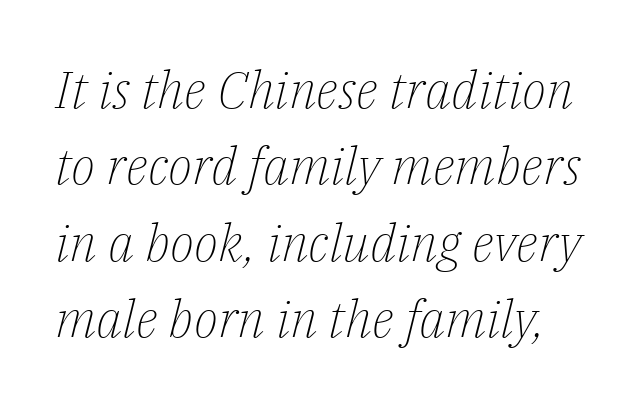
The image shows 51 px light serif type, italic (leaning right); set normal line spacing (1.5x), normal letter spacing, not underlined; low stroke contrast and a medium x-height.
